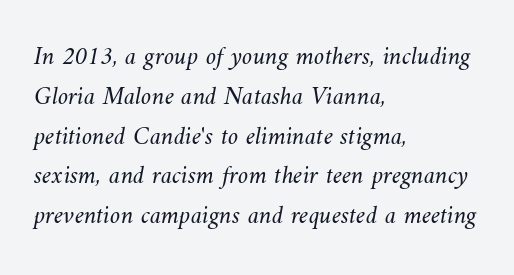
The image shows 26 px text type; set left-aligned, normal line spacing (1.53x), normal letter spacing, not underlined.
